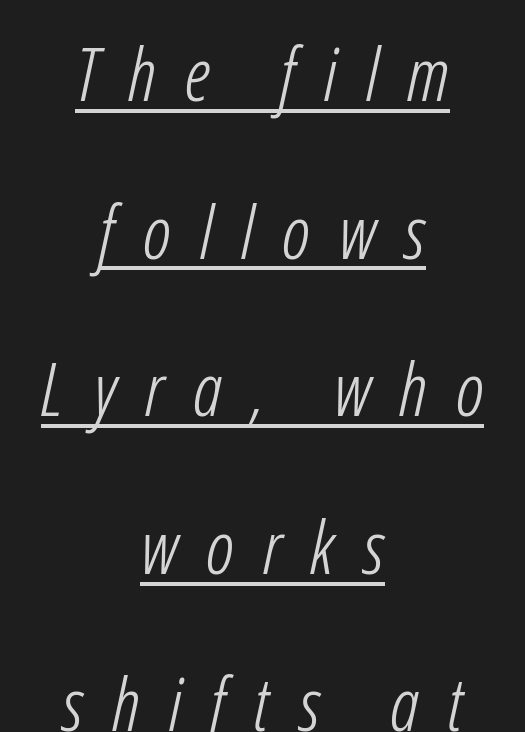
Q: Is the text bold? A: No.
Q: Is the typeface a serif or a sans-serif typeface? A: Sans-serif.
Q: Is the text underlined? A: Yes.
Q: How is the paragraph aligned? A: Centered.
Q: Is the spacing between letters normal or unusually wide? A: Unusually wide.
Q: Is the spacing between lines tight, normal or loose? A: Loose.
Q: Width (condensed, normal, or wide)? A: Condensed.
Q: Stroke contrast? A: Low.
Q: x-height? A: Medium.
Q: Monospaced? A: No.
